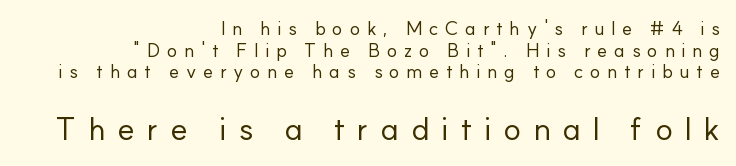
Q: Is the text bold? A: No.
Q: Is the text italic (slanted)? A: No, it is upright.
Q: Is the typeface a serif or a sans-serif typeface? A: Sans-serif.
Q: Is the text underlined? A: No.
Q: How is the paragraph aligned? A: Right-aligned.
Q: Is the spacing between letters normal or unusually wide? A: Unusually wide.
Q: Is the spacing between lines tight, normal or loose? A: Tight.
Q: Which block of text is set in a larger size, the first (top) or the second (bottom)? A: The second (bottom) one.
Q: Width (condensed, normal, or wide)? A: Normal.
Q: Stroke contrast? A: Low.
Q: x-height? A: Small.
Q: Monospaced? A: No.
